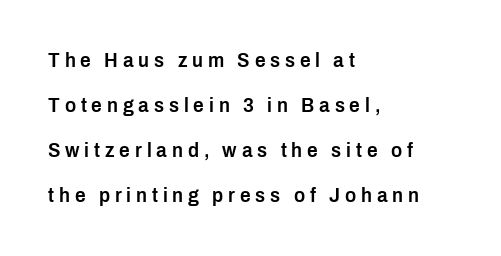
The image shows 21 px text type, upright; set left-aligned, loose line spacing (2.15x), unusually wide letter spacing (+0.23 em), not underlined.
